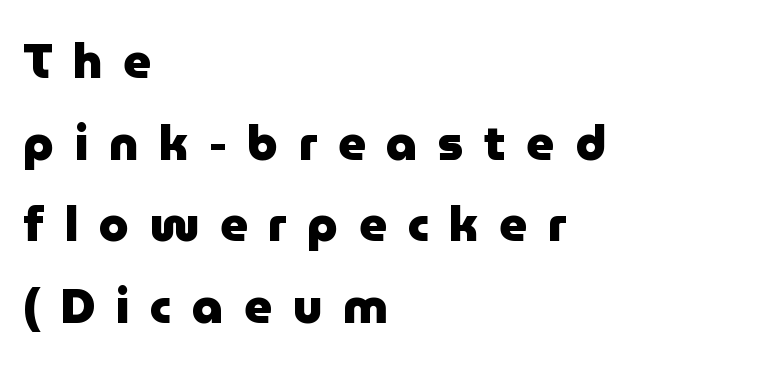
The font family rendered here belongs to the sans-serif group. The glyphs are unaccompanied by any horizontal stroke below them. Compared with typical paragraphs, the rows here are spaced about the same. The passage shown has open, widely tracked lettering throughout. Rendered with straight, roman letterforms.
